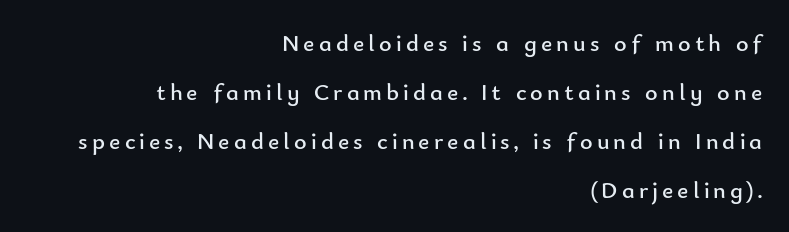
The image shows 24 px text type, upright; set right-aligned, loose line spacing (2.04x), not underlined.
